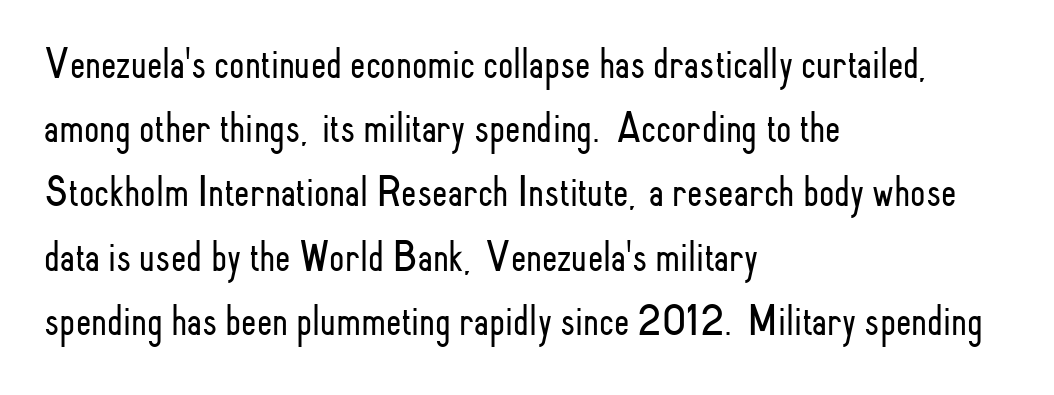
The image shows 44 px light, condensed sans-serif type, upright; set left-aligned, normal line spacing (1.46x), normal letter spacing, not underlined; low stroke contrast and a small x-height.
